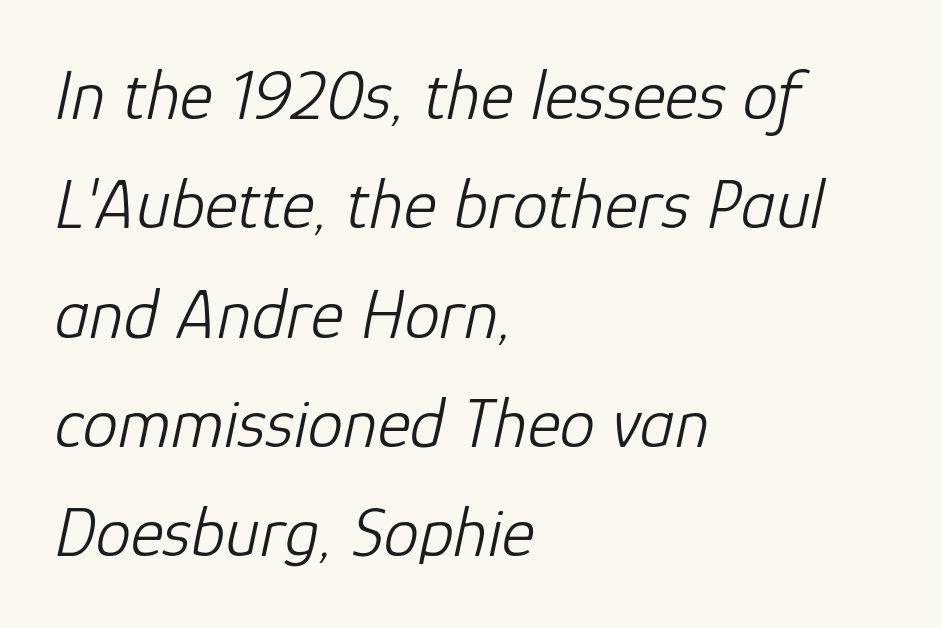
Q: Is the text bold? A: No.
Q: Is the text italic (slanted)? A: Yes, it leans right by about 12 degrees.
Q: Is the text underlined? A: No.
Q: How is the paragraph aligned? A: Left-aligned.
Q: Is the spacing between letters normal or unusually wide? A: Normal.
Q: Is the spacing between lines tight, normal or loose? A: Normal.
Q: Width (condensed, normal, or wide)? A: Normal.
Q: Stroke contrast? A: Low.
Q: x-height? A: Medium.
Q: Monospaced? A: No.
